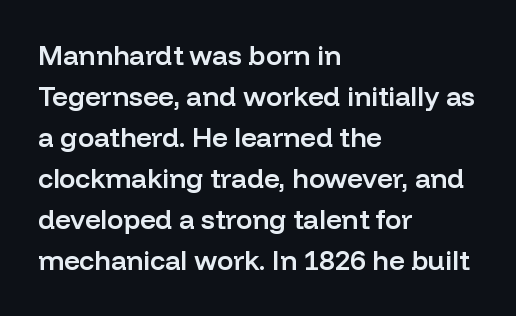
{"italic": "no", "bold": "semi", "underline": "no", "align": "left", "line_spacing": "normal", "line_spacing_ratio": 1.52, "letter_spacing": "normal", "letter_spacing_em": 0.0, "glyph_px": 27}
